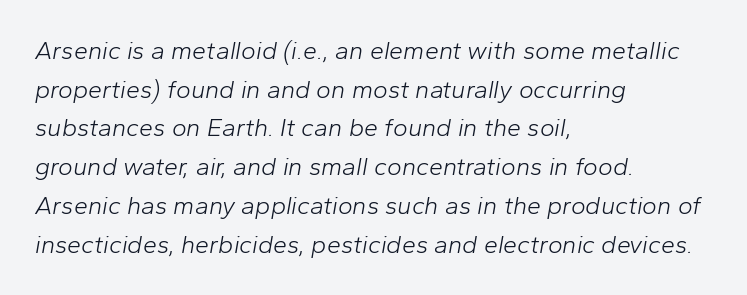
Q: Is the text bold? A: No.
Q: Is the text italic (slanted)? A: Yes, it leans right by about 10 degrees.
Q: Is the text underlined? A: No.
Q: How is the paragraph aligned? A: Left-aligned.
Q: Is the spacing between letters normal or unusually wide? A: Normal.
Q: Is the spacing between lines tight, normal or loose? A: Normal.
